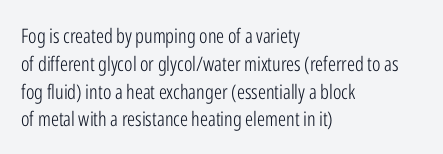
Q: Is the text bold? A: No.
Q: Is the text italic (slanted)? A: No, it is upright.
Q: Is the text underlined? A: No.
Q: How is the paragraph aligned? A: Left-aligned.
Q: Is the spacing between letters normal or unusually wide? A: Normal.
Q: Is the spacing between lines tight, normal or loose? A: Normal.
